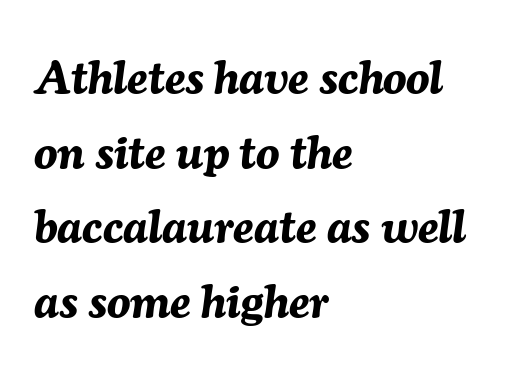
Q: Is the text bold? A: Yes.
Q: Is the text italic (slanted)? A: Yes, it leans right by about 7 degrees.
Q: Is the text underlined? A: No.
Q: How is the paragraph aligned? A: Left-aligned.
Q: Is the spacing between letters normal or unusually wide? A: Normal.
Q: Is the spacing between lines tight, normal or loose? A: Normal.
Q: Width (condensed, normal, or wide)? A: Normal.
Q: Stroke contrast? A: Medium.
Q: x-height? A: Medium.
Q: Monospaced? A: No.
